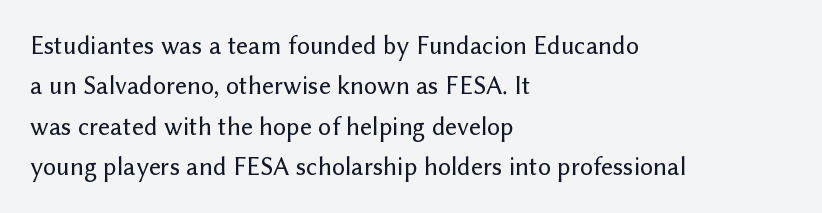
{"italic": "no", "underline": "no", "align": "left", "line_spacing": "normal", "line_spacing_ratio": 1.55, "letter_spacing": "normal", "letter_spacing_em": 0.0, "glyph_px": 26}
